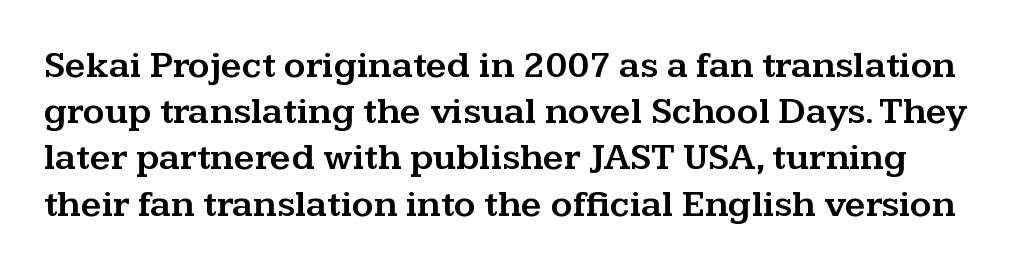
{"serif": "yes", "italic": "no", "width": "wide", "stroke_contrast": "medium", "x_height": "medium", "monospaced": "no", "underline": "no", "line_spacing": "normal", "line_spacing_ratio": 1.25, "letter_spacing": "normal", "letter_spacing_em": 0.0, "glyph_px": 37}
